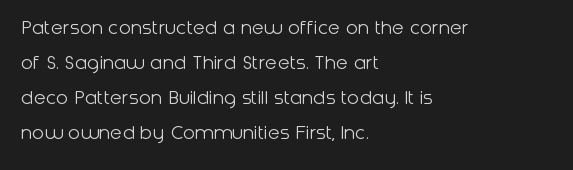
Q: Is the text bold? A: No.
Q: Is the text italic (slanted)? A: No, it is upright.
Q: Is the text underlined? A: No.
Q: How is the paragraph aligned? A: Left-aligned.
Q: Is the spacing between letters normal or unusually wide? A: Normal.
Q: Is the spacing between lines tight, normal or loose? A: Normal.
